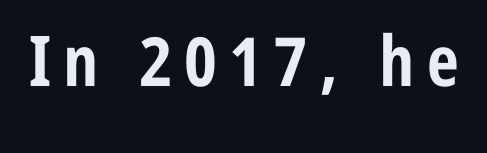
You can tell it's not italic because the verticals are truly vertical. Plain, unruled lines of type. The rendering uses natural spacing where letterforms have individual widths. Stroke thickness is high; the sample reads as a true bold. Does the type have serifs? No, each stem ends abruptly.
